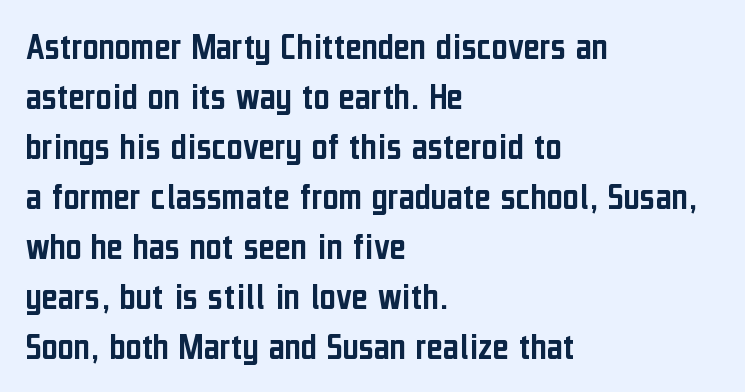
{"serif": "no", "italic": "no", "width": "condensed", "stroke_contrast": "low", "x_height": "medium", "monospaced": "no", "underline": "no", "align": "left", "line_spacing": "normal", "line_spacing_ratio": 1.28, "letter_spacing": "normal", "letter_spacing_em": 0.0, "glyph_px": 39}
